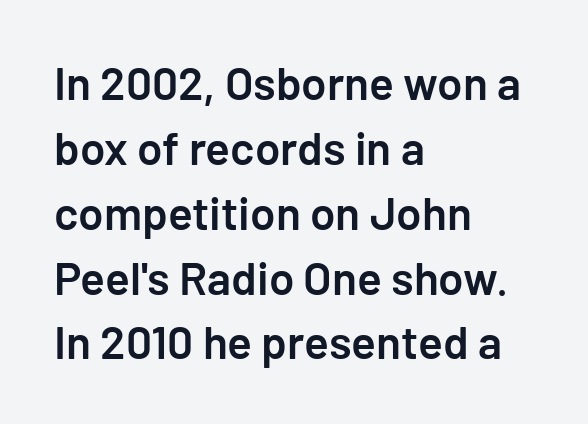
The image shows 46 px semibold sans-serif type, upright; set left-aligned, normal line spacing (1.41x), normal letter spacing, not underlined; low stroke contrast and a medium x-height.
